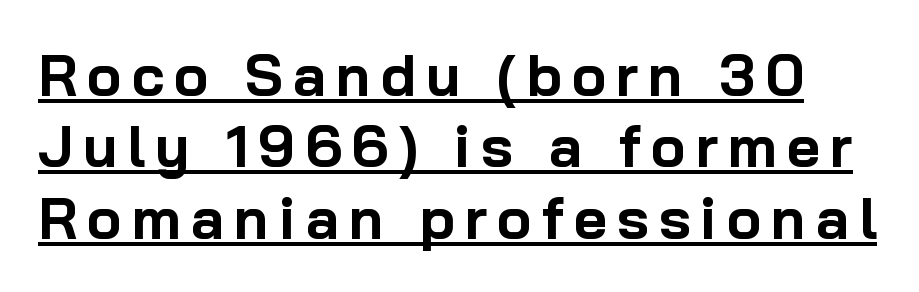
The image shows 58 px bold sans-serif type, upright; set line spacing 1.23x, underlined; low stroke contrast and a medium x-height.
